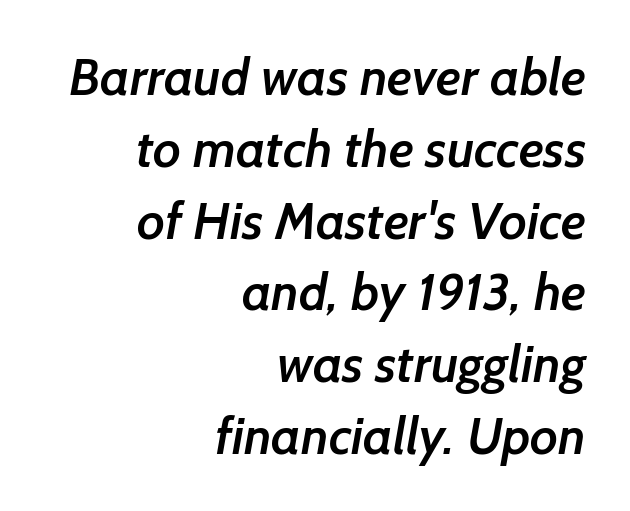
Descender tails drop into unmarked territory. These lines keep a tight, regular rhythm from letter to letter. The lines sit at an ordinary, default distance from one another. The typeface chosen for these lines omits serifs. Each line ends at the same right margin while the left side varies.
